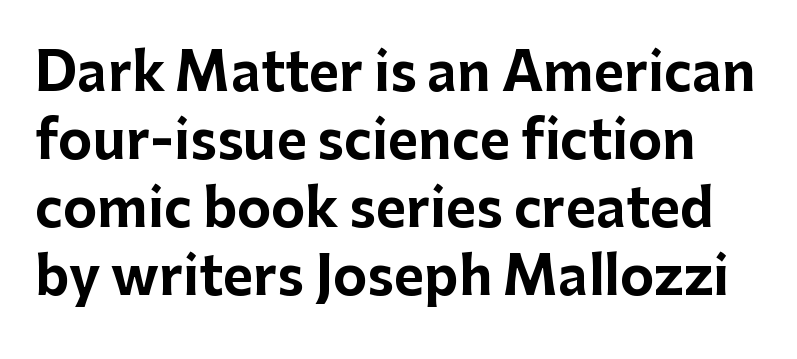
Q: Is the text bold? A: Yes.
Q: Is the text italic (slanted)? A: No, it is upright.
Q: Is the typeface a serif or a sans-serif typeface? A: Sans-serif.
Q: Is the text underlined? A: No.
Q: Is the spacing between letters normal or unusually wide? A: Normal.
Q: Is the spacing between lines tight, normal or loose? A: Normal.
Q: Width (condensed, normal, or wide)? A: Normal.
Q: Stroke contrast? A: Low.
Q: x-height? A: Medium.
Q: Monospaced? A: No.
